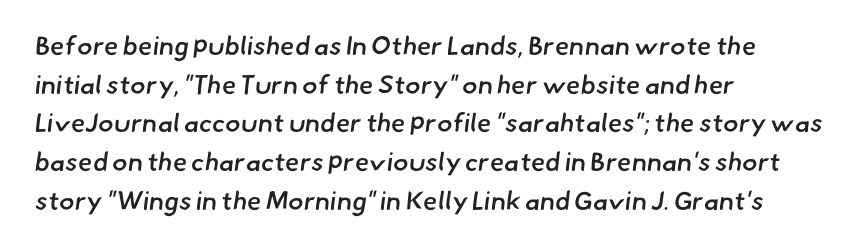
The image shows 26 px text type; set left-aligned, normal line spacing (1.49x), normal letter spacing, not underlined.
